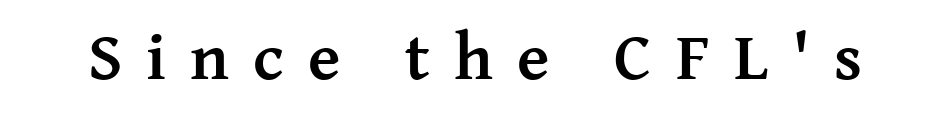
Q: Is the text bold? A: Yes.
Q: Is the text italic (slanted)? A: No, it is upright.
Q: Is the typeface a serif or a sans-serif typeface? A: Serif.
Q: Is the text underlined? A: No.
Q: Is the spacing between letters normal or unusually wide? A: Unusually wide.
Q: Width (condensed, normal, or wide)? A: Normal.
Q: Stroke contrast? A: Medium.
Q: x-height? A: Medium.
Q: Monospaced? A: No.
